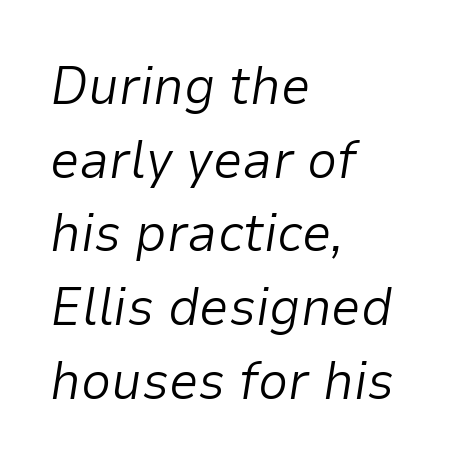
{"italic": "yes", "lean": "right", "slant_degrees": 9, "bold": "no", "weight": "light", "width": "normal", "stroke_contrast": "low", "x_height": "medium", "monospaced": "no", "underline": "no", "align": "left", "line_spacing": "normal", "line_spacing_ratio": 1.39, "letter_spacing": "normal", "letter_spacing_em": 0.0, "glyph_px": 53}
